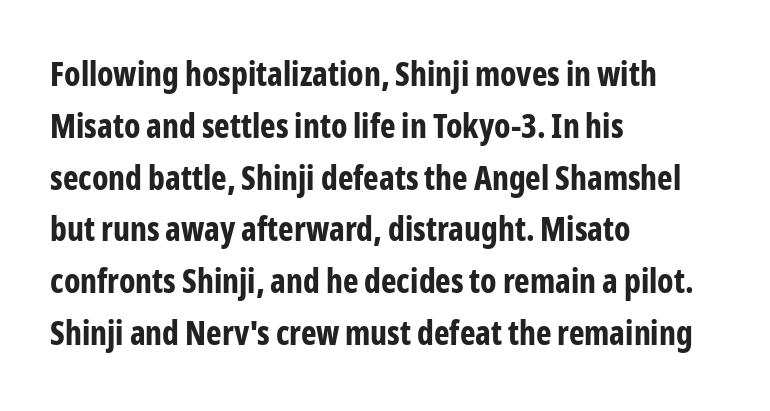
Q: Is the text bold? A: Yes.
Q: Is the text italic (slanted)? A: No, it is upright.
Q: Is the typeface a serif or a sans-serif typeface? A: Sans-serif.
Q: Is the text underlined? A: No.
Q: How is the paragraph aligned? A: Left-aligned.
Q: Is the spacing between letters normal or unusually wide? A: Normal.
Q: Is the spacing between lines tight, normal or loose? A: Normal.
Q: Width (condensed, normal, or wide)? A: Condensed.
Q: Stroke contrast? A: Low.
Q: x-height? A: Medium.
Q: Monospaced? A: No.
